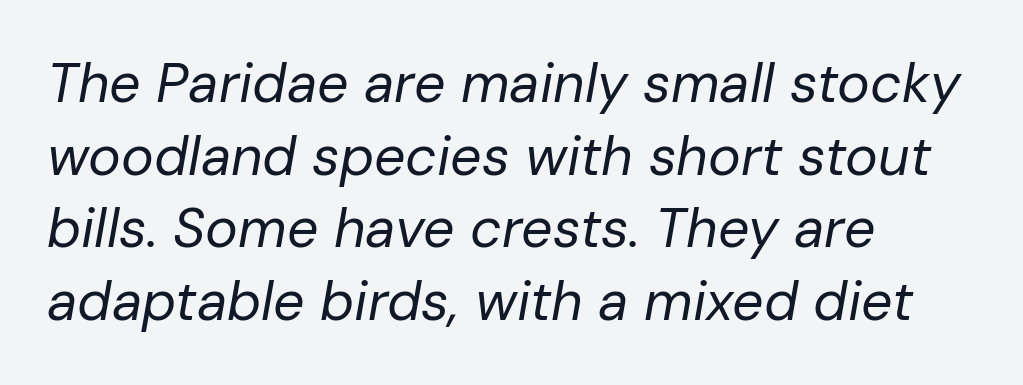
{"italic": "yes", "lean": "right", "slant_degrees": 10, "bold": "no", "weight": "regular", "width": "normal", "stroke_contrast": "low", "x_height": "medium", "monospaced": "no", "underline": "no", "align": "left", "line_spacing": "normal", "line_spacing_ratio": 1.32, "letter_spacing": "normal", "letter_spacing_em": 0.0, "glyph_px": 55}
